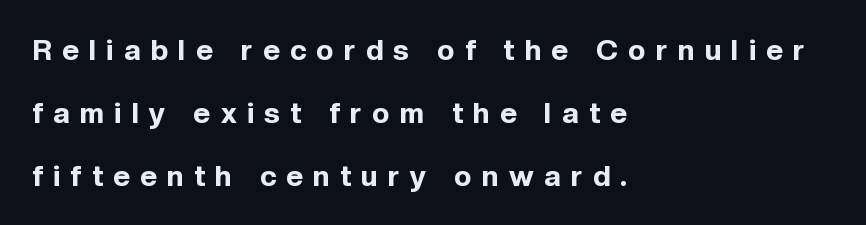
I'd describe the lettering as bold — thick and assertive. Italic: no, the glyphs are upright roman. Short and long lines alike share a common starting point at left. The foot of each line stays bare and open. Think of a printed novel: that variable character pitch is what you see here. Airy leading.
